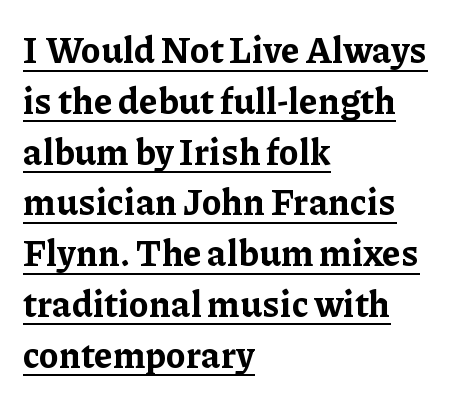
The image shows 36 px bold serif type, upright; set left-aligned, normal line spacing (1.41x), normal letter spacing, underlined; low stroke contrast and a medium x-height.
